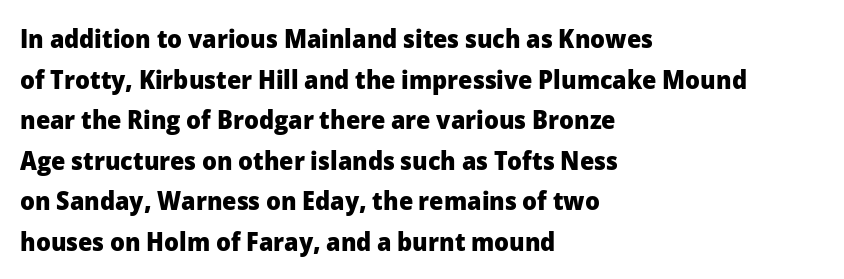
{"italic": "no", "bold": "yes", "underline": "no", "align": "left", "line_spacing": "normal", "line_spacing_ratio": 1.56, "letter_spacing": "normal", "letter_spacing_em": 0.0, "glyph_px": 26}
